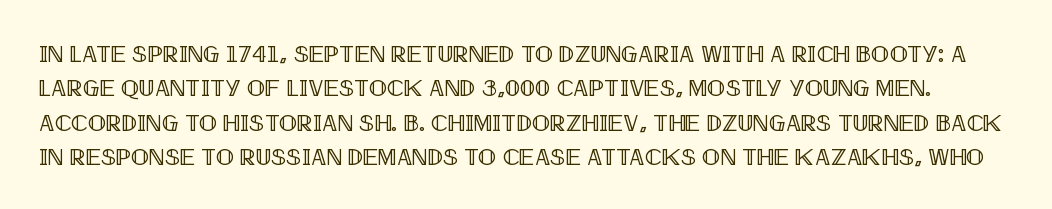
Ascenders rise straight up at ninety degrees. The type is set solid horizontally, with unmodified tracking. A bare baseline throughout the passage. Summary of vertical rhythm: regular, with standard interline spacing.
